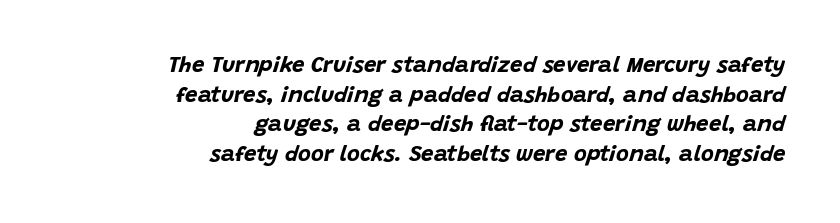
{"italic": "yes", "lean": "right", "slant_degrees": 15, "bold": "yes", "underline": "no", "align": "right", "line_spacing": "normal", "line_spacing_ratio": 1.35, "letter_spacing": "normal", "letter_spacing_em": 0.0, "glyph_px": 22}
